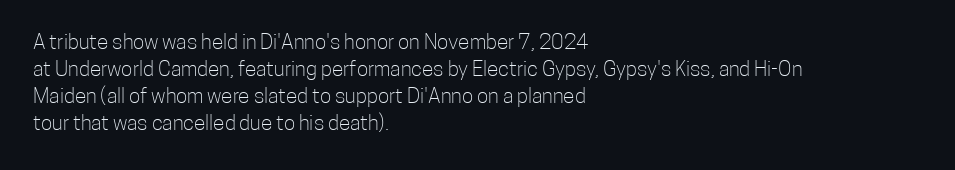
The image shows 21 px text type, upright; set left-aligned, normal line spacing (1.29x), normal letter spacing, not underlined.
